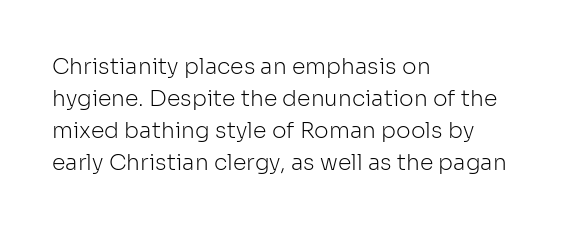
Q: Is the text bold? A: No.
Q: Is the text italic (slanted)? A: No, it is upright.
Q: Is the text underlined? A: No.
Q: How is the paragraph aligned? A: Left-aligned.
Q: Is the spacing between letters normal or unusually wide? A: Normal.
Q: Is the spacing between lines tight, normal or loose? A: Normal.
